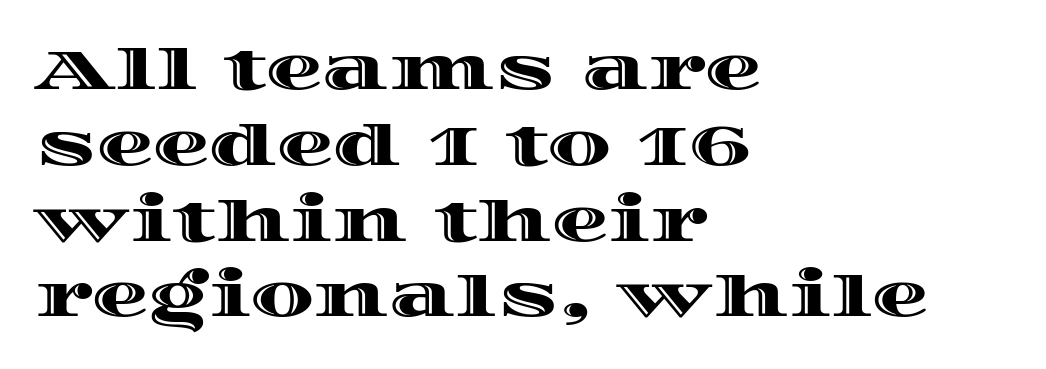
{"italic": "no", "width": "wide", "x_height": "large", "monospaced": "no", "underline": "no", "align": "left", "line_spacing": "normal", "line_spacing_ratio": 1.33, "letter_spacing": "normal", "letter_spacing_em": 0.0, "glyph_px": 57}
